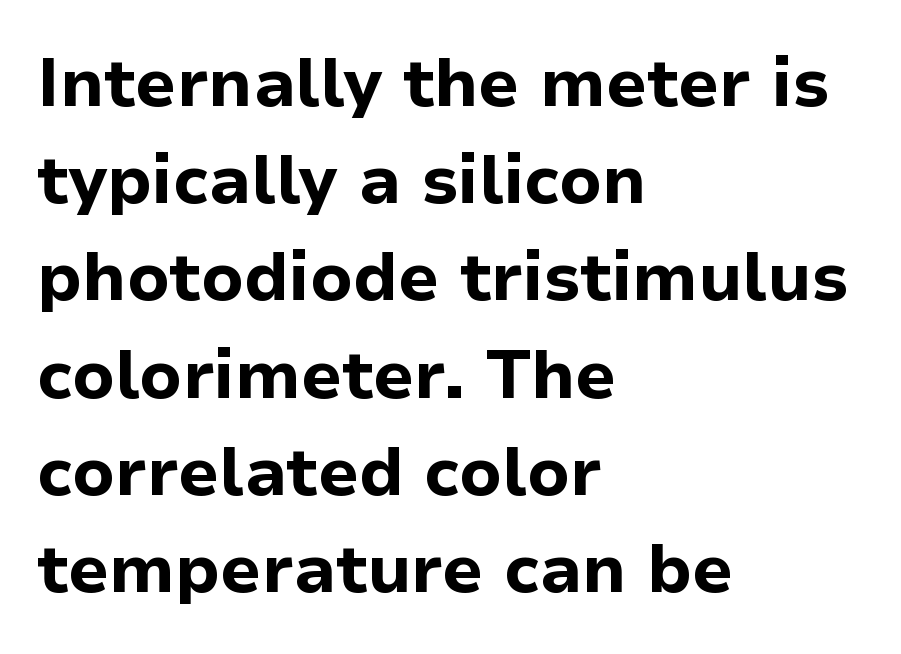
These lines were composed using upright roman letters. A classic flush-left, rag-right setting is used for this passage. Spacing between characters is what you'd get straight out of the box. Check where the strokes stop: nothing finishes them off — pure sans. The words here are not underlined.
